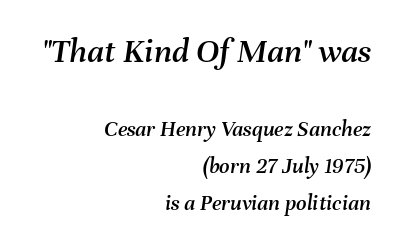
The image shows 35 px text type, italic (leaning right); set right-aligned, normal line spacing (1.6x), normal letter spacing, not underlined; the first (top) block is 1.52x larger; medium stroke contrast and a medium x-height.
